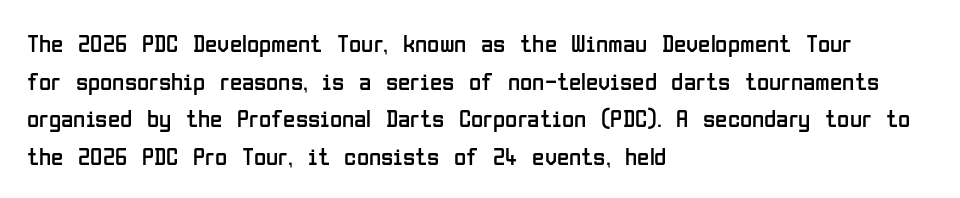
Q: Is the text bold? A: No.
Q: Is the text italic (slanted)? A: No, it is upright.
Q: Is the text underlined? A: No.
Q: How is the paragraph aligned? A: Left-aligned.
Q: Is the spacing between letters normal or unusually wide? A: Normal.
Q: Is the spacing between lines tight, normal or loose? A: Normal.
